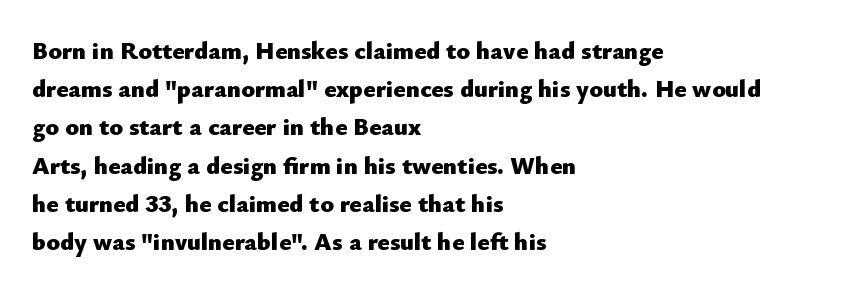
{"italic": "no", "bold": "yes", "underline": "no", "align": "left", "line_spacing": "normal", "line_spacing_ratio": 1.53, "letter_spacing": "normal", "letter_spacing_em": 0.0, "glyph_px": 25}
